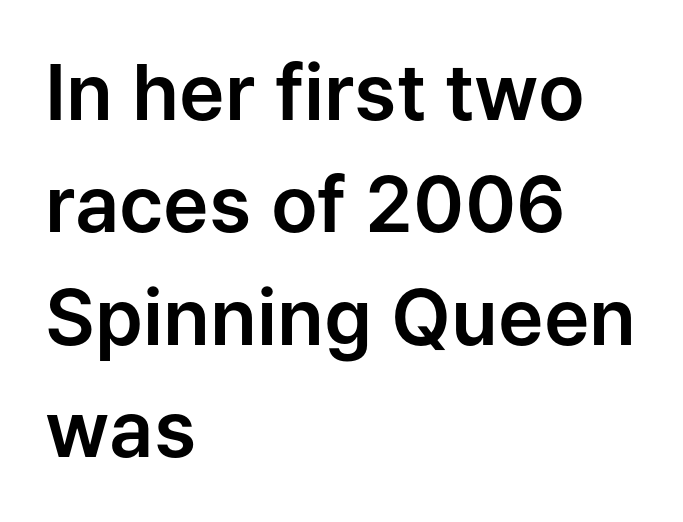
These lines are rendered in a variable-pitch font. The axis of the letterforms is exactly vertical. Rows of type keep a routine distance in the vertical direction. The words here are not underlined. This sample is left-justified, so line endings fall wherever the words run out.
